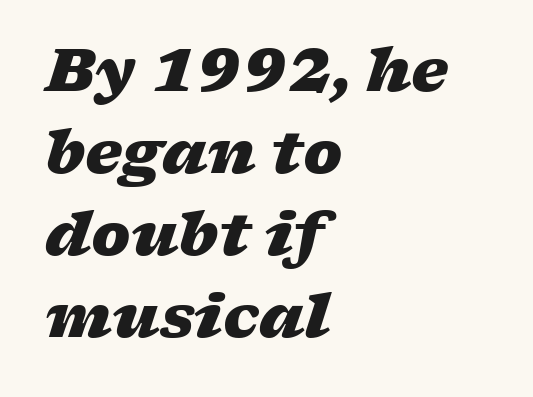
Q: Is the text bold? A: Yes.
Q: Is the text italic (slanted)? A: Yes, it leans right by about 17 degrees.
Q: Is the text underlined? A: No.
Q: How is the paragraph aligned? A: Left-aligned.
Q: Is the spacing between letters normal or unusually wide? A: Normal.
Q: Is the spacing between lines tight, normal or loose? A: Normal.
Q: Width (condensed, normal, or wide)? A: Wide.
Q: Stroke contrast? A: Low.
Q: x-height? A: Medium.
Q: Monospaced? A: No.
